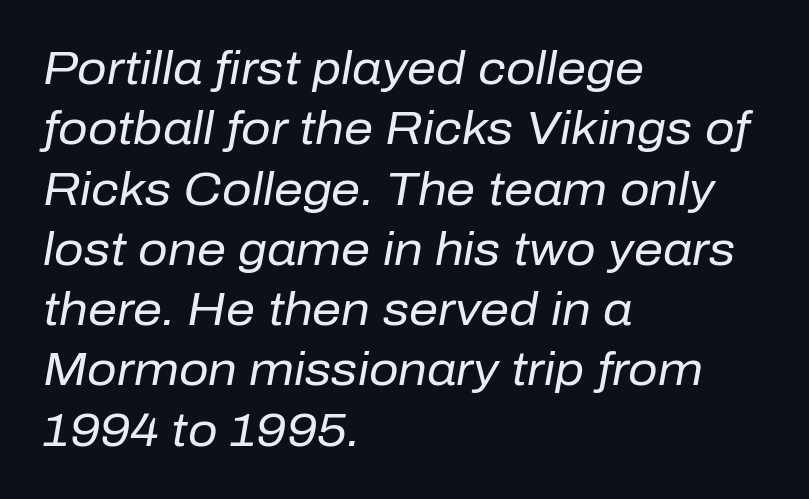
Q: Is the text bold? A: No.
Q: Is the text italic (slanted)? A: Yes, it leans right by about 10 degrees.
Q: Is the text underlined? A: No.
Q: How is the paragraph aligned? A: Left-aligned.
Q: Is the spacing between letters normal or unusually wide? A: Normal.
Q: Is the spacing between lines tight, normal or loose? A: Normal.
Q: Width (condensed, normal, or wide)? A: Normal.
Q: Stroke contrast? A: Low.
Q: x-height? A: Medium.
Q: Monospaced? A: No.
